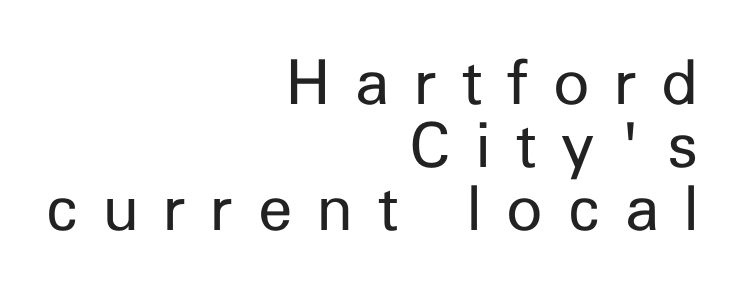
Vertical spacing — tight. The lettering holds an erect, upright posture throughout. Counters stay open thanks to moderate or lighter strokes. Casual observation: everything's shoved over to the right. Has an underline been added? It has not. Someone cranked the tracking dial way up on this one.
